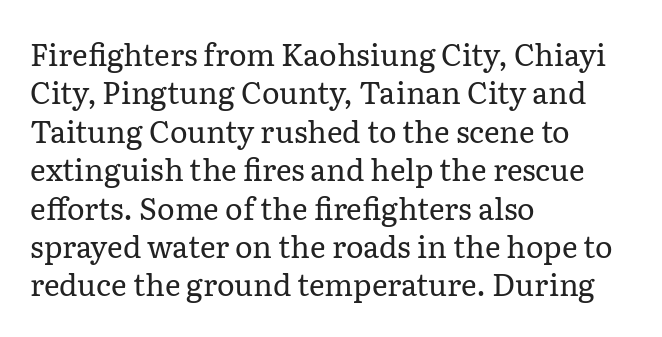
Q: Is the text bold? A: No.
Q: Is the text italic (slanted)? A: No, it is upright.
Q: Is the typeface a serif or a sans-serif typeface? A: Serif.
Q: Is the text underlined? A: No.
Q: How is the paragraph aligned? A: Left-aligned.
Q: Is the spacing between letters normal or unusually wide? A: Normal.
Q: Is the spacing between lines tight, normal or loose? A: Normal.
Q: Width (condensed, normal, or wide)? A: Normal.
Q: Stroke contrast? A: Low.
Q: x-height? A: Medium.
Q: Monospaced? A: No.
